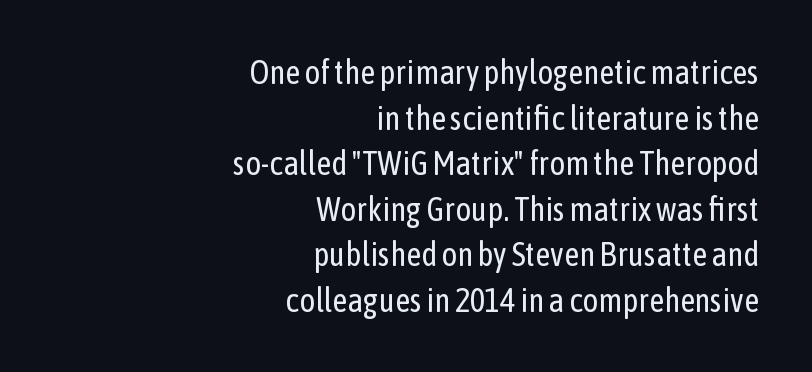
The image shows 33 px regular-weight, condensed sans-serif type, upright; set right-aligned, normal line spacing (1.38x), normal letter spacing, not underlined; low stroke contrast and a medium x-height.
